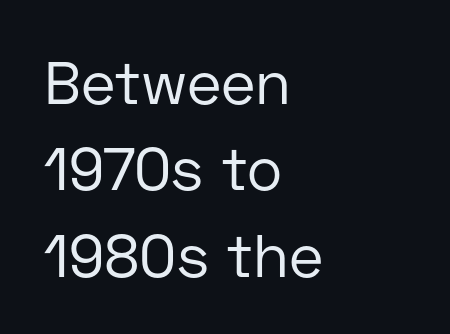
Q: Is the text bold? A: No.
Q: Is the text italic (slanted)? A: No, it is upright.
Q: Is the typeface a serif or a sans-serif typeface? A: Sans-serif.
Q: Is the text underlined? A: No.
Q: How is the paragraph aligned? A: Left-aligned.
Q: Is the spacing between letters normal or unusually wide? A: Normal.
Q: Is the spacing between lines tight, normal or loose? A: Normal.
Q: Width (condensed, normal, or wide)? A: Normal.
Q: Stroke contrast? A: Low.
Q: x-height? A: Medium.
Q: Monospaced? A: No.
